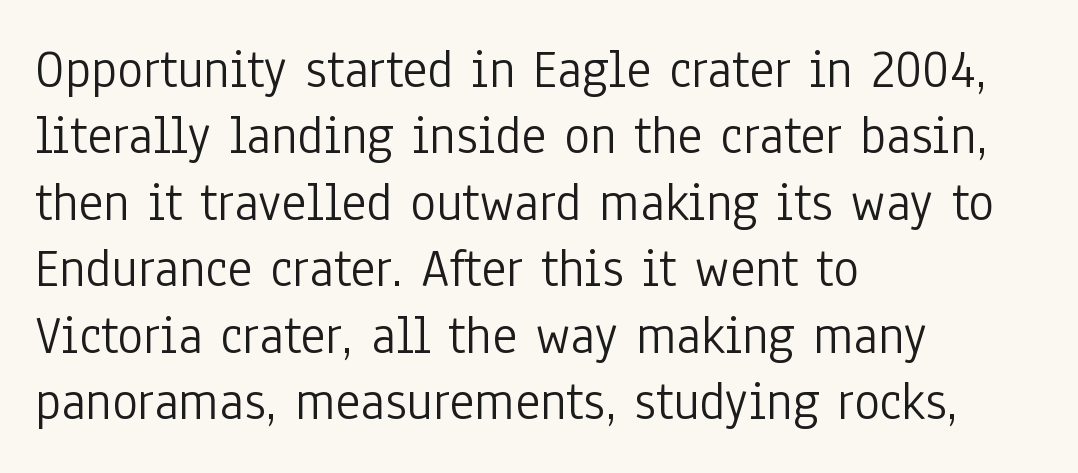
You can tell it's not italic because the verticals are truly vertical. The glyphs in this specimen are sans serif. No letter is thick-stroked: the sample isn't bold. The space beneath each line is pristine and unruled. No extra tracking has been applied to these lines. Line beginnings align vertically; line endings do not.
